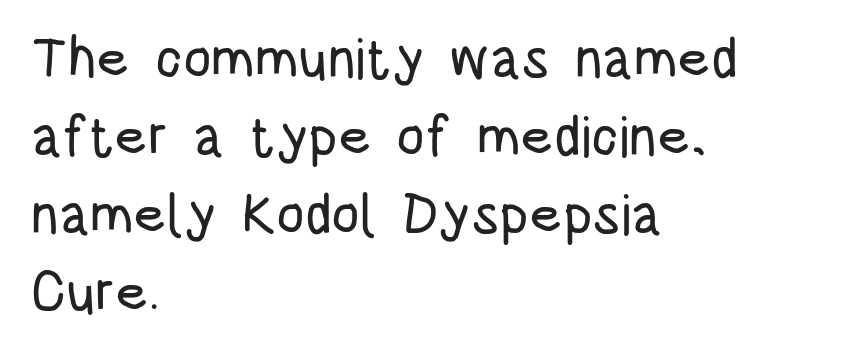
Look at the tracking — it's just the regular setting, nothing added. A typesetter would call this proportional, since set widths differ per character. Evenly set lines give the paragraph a standard silhouette. Each letter's strokes conclude bluntly, with no projecting serifs. The baseline area is clear. Italic? Not at all — the glyphs are vertical.
